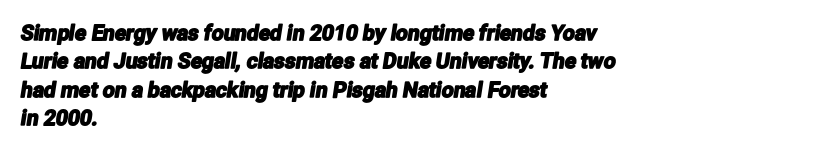
Each word holds together tightly as a unit, with standard inter-letter gaps. In terms of leading, this rendering sits right in the middle. Horizontally, the lines are justified to the leading edge only. Letters rest on an invisible, unmarked baseline.
